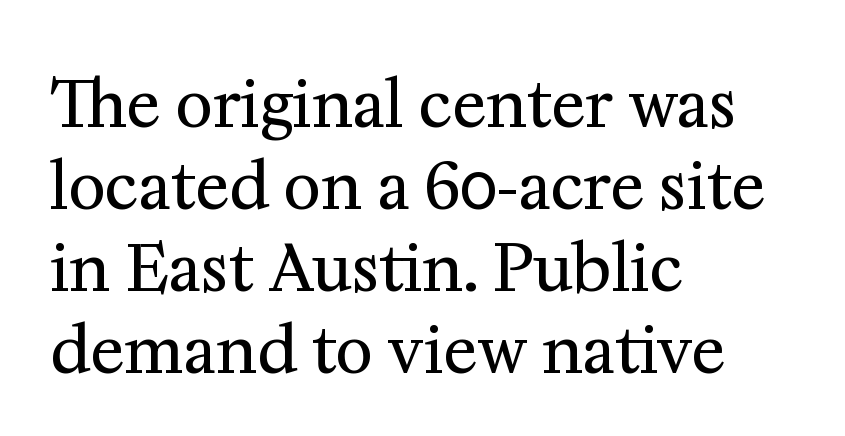
Q: Is the text bold? A: No.
Q: Is the text italic (slanted)? A: No, it is upright.
Q: Is the typeface a serif or a sans-serif typeface? A: Serif.
Q: Is the text underlined? A: No.
Q: How is the paragraph aligned? A: Left-aligned.
Q: Is the spacing between letters normal or unusually wide? A: Normal.
Q: Is the spacing between lines tight, normal or loose? A: Normal.
Q: Width (condensed, normal, or wide)? A: Normal.
Q: Stroke contrast? A: Medium.
Q: x-height? A: Medium.
Q: Monospaced? A: No.
